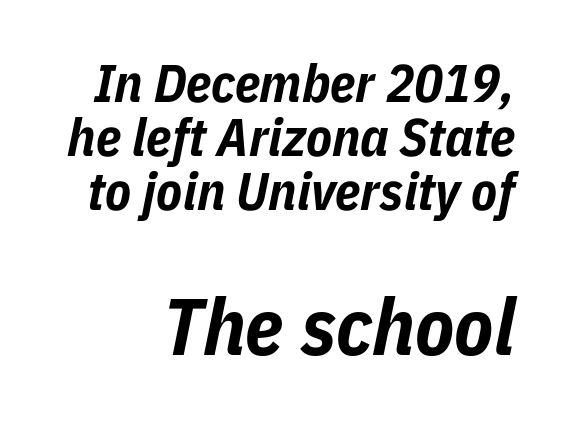
{"italic": "yes", "lean": "right", "slant_degrees": 11, "bold": "yes", "weight": "bold", "width": "condensed", "stroke_contrast": "low", "x_height": "medium", "monospaced": "no", "underline": "no", "line_spacing": "tight", "line_spacing_ratio": 1.02, "letter_spacing": "normal", "letter_spacing_em": 0.0, "larger_block": "second", "size_ratio": 1.51, "glyph_px": 80}
